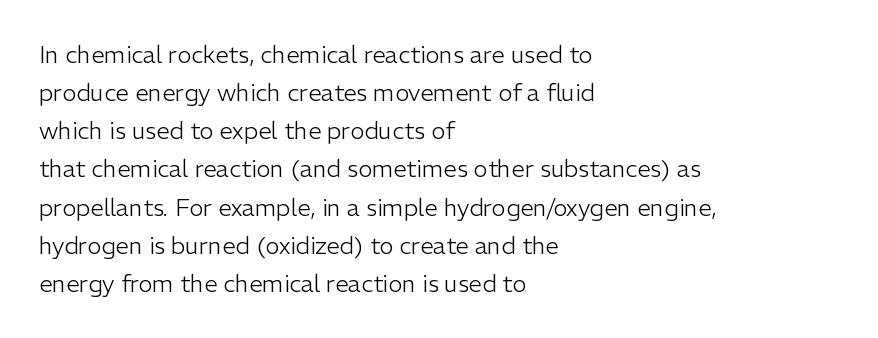
The image shows 24 px text type, upright; set left-aligned, normal line spacing (1.59x), normal letter spacing, not underlined.
